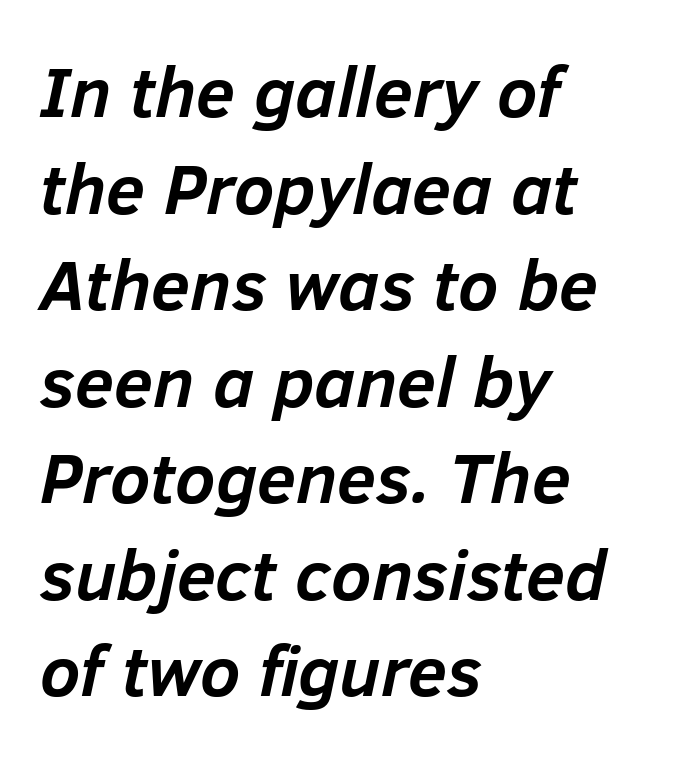
Unmarked baselines from the first word to the last. In CSS terms this would be text-align: left. A typesetter would call this proportional, since set widths differ per character. This rendering leaves character spacing at its baseline value.
